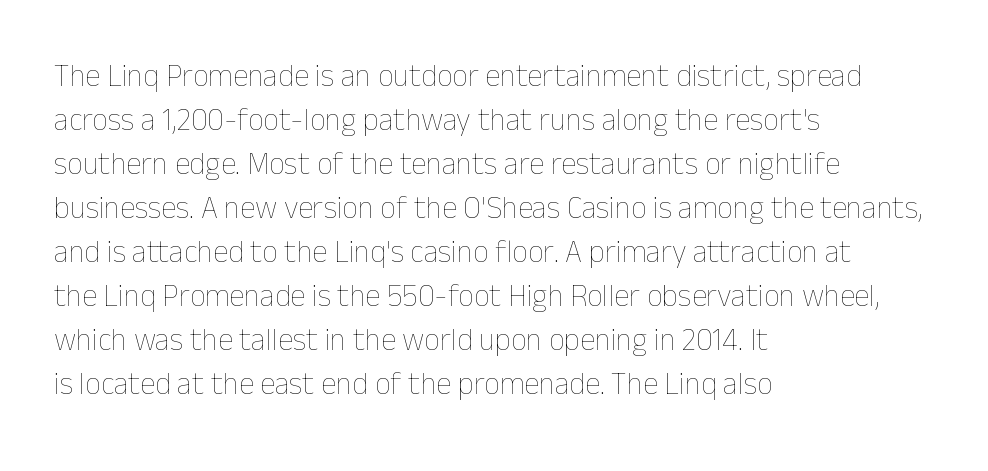
Anything drawn beneath the words? Only blank space. These lines stack with their left ends in a neat column. Character widths vary here, with narrow letters taking less room than wide ones. Weight: in the light-to-regular range. Nope, not italic — everything's standing straight.
